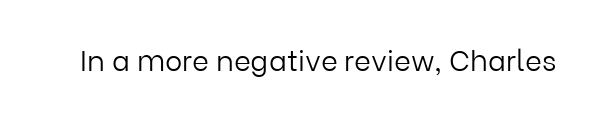
The image shows 29 px light sans-serif type, upright; set normal letter spacing, not underlined; low stroke contrast and a medium x-height.
